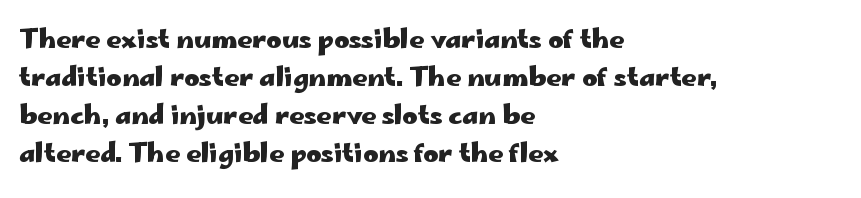
{"italic": "no", "bold": "yes", "underline": "no", "align": "left", "line_spacing": "normal", "line_spacing_ratio": 1.46, "letter_spacing": "normal", "letter_spacing_em": 0.0, "glyph_px": 26}
